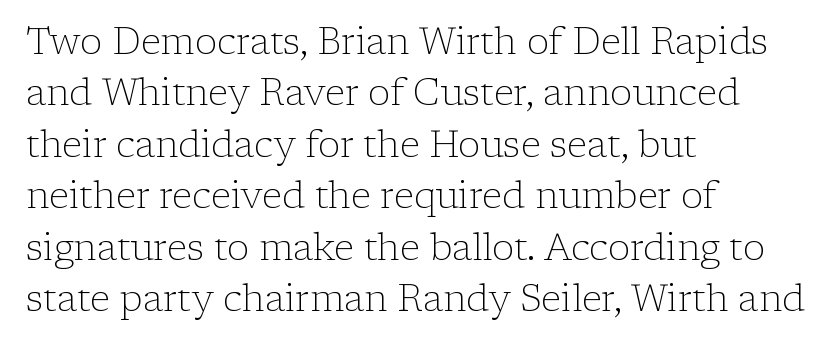
Q: Is the text bold? A: No.
Q: Is the text italic (slanted)? A: No, it is upright.
Q: Is the typeface a serif or a sans-serif typeface? A: Serif.
Q: Is the text underlined? A: No.
Q: How is the paragraph aligned? A: Left-aligned.
Q: Is the spacing between letters normal or unusually wide? A: Normal.
Q: Is the spacing between lines tight, normal or loose? A: Normal.
Q: Width (condensed, normal, or wide)? A: Normal.
Q: Stroke contrast? A: Low.
Q: x-height? A: Medium.
Q: Monospaced? A: No.
